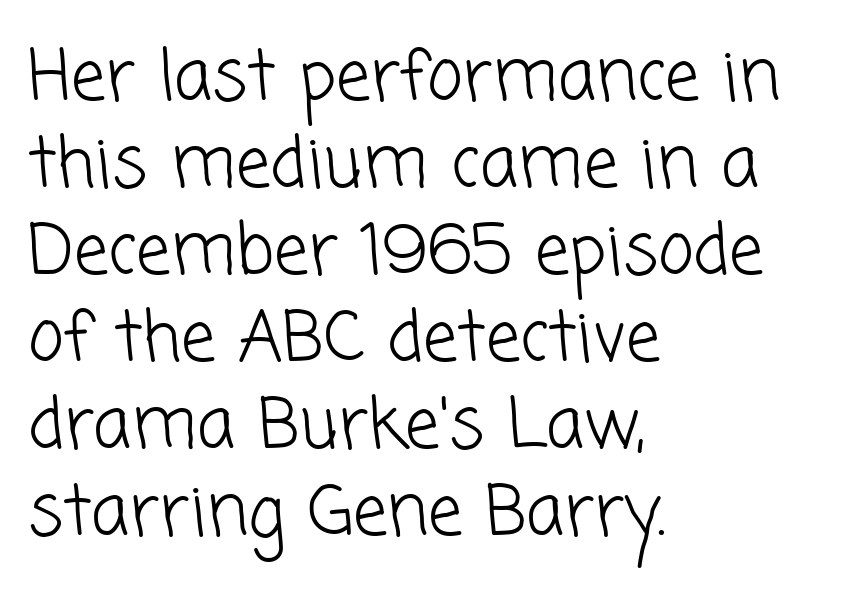
{"serif": "no", "bold": "no", "weight": "light", "width": "normal", "stroke_contrast": "low", "x_height": "medium", "monospaced": "no", "underline": "no", "align": "left", "line_spacing": "normal", "line_spacing_ratio": 1.26, "letter_spacing": "normal", "letter_spacing_em": 0.0, "glyph_px": 69}
